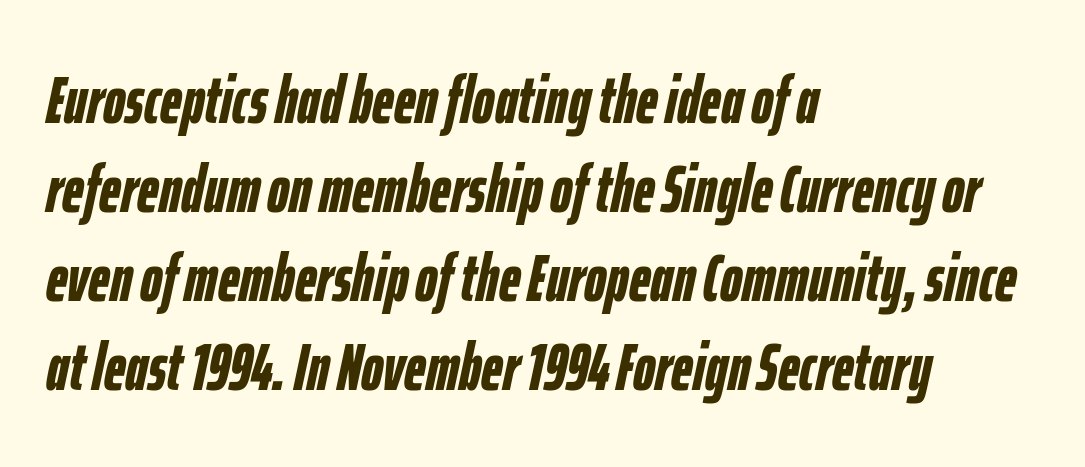
The image shows 67 px semibold, condensed type, italic (leaning right); set left-aligned, normal line spacing (1.33x), normal letter spacing, not underlined; low stroke contrast and a medium x-height.
